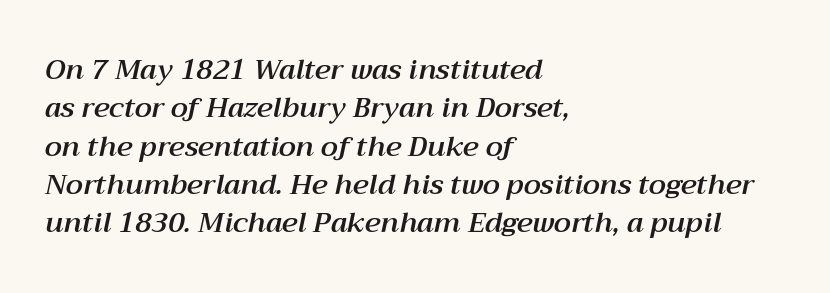
{"italic": "yes", "lean": "right", "slant_degrees": 12, "width": "normal", "stroke_contrast": "medium", "x_height": "medium", "monospaced": "no", "underline": "no", "align": "left", "line_spacing": "normal", "line_spacing_ratio": 1.37, "letter_spacing": "normal", "letter_spacing_em": 0.0, "glyph_px": 28}
